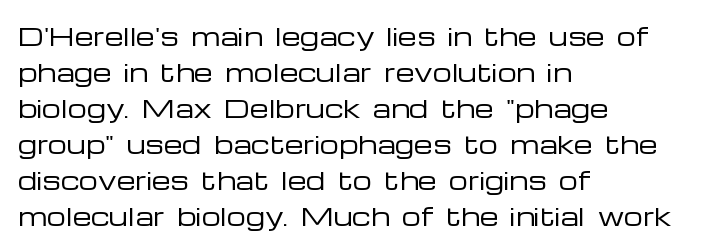
There is no visible air inserted between adjacent glyphs. The rendering anchors every line to the left-hand side. Counters stay open thanks to moderate or lighter strokes. Is there much room between lines? A standard amount, neither cramped nor airy. Type without underlining.
